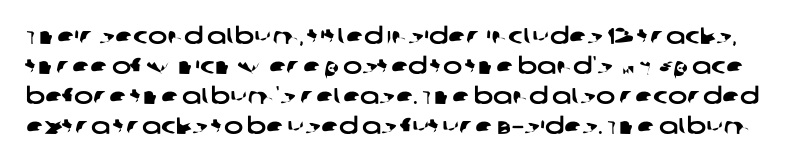
The image shows 23 px text type; set normal line spacing (1.3x), normal letter spacing, not underlined.
